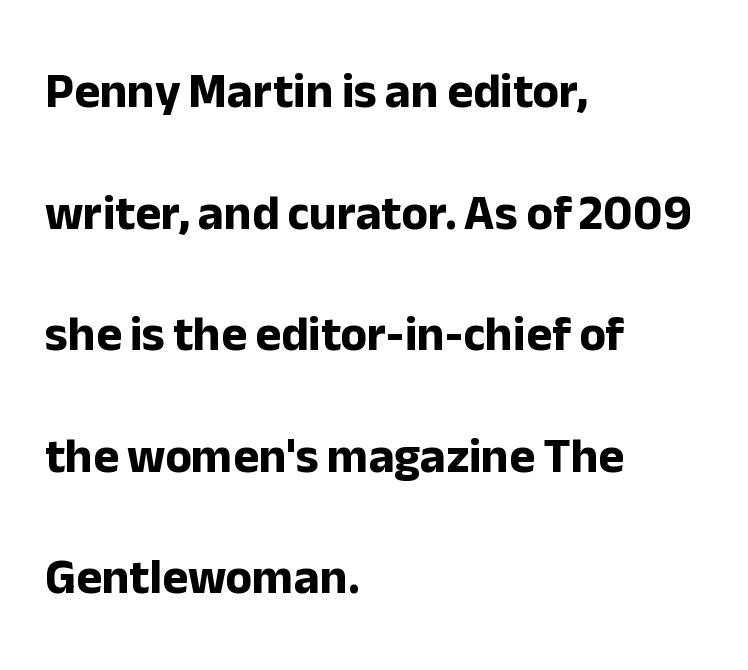
This sample uses a sans-serif face. Ordinary non-slanted type is in use. In CSS terms this would be text-align: left. Standard letterfit; no display-style spreading of the glyphs. Students, observe: this is what heavily led, spacious text looks like.
